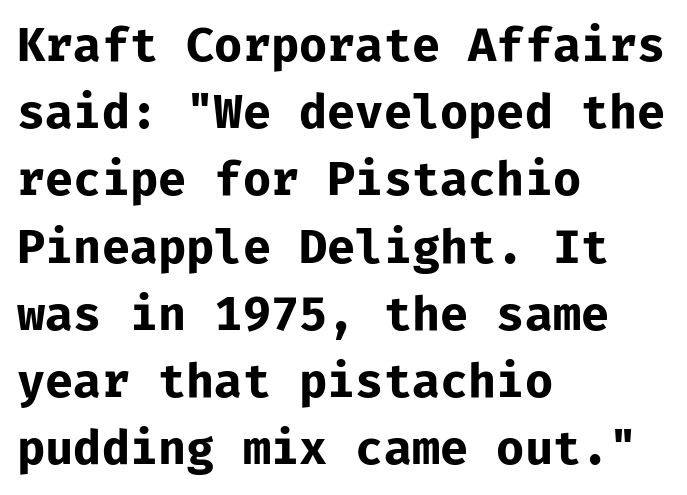
Q: Is the text bold? A: Yes.
Q: Is the text italic (slanted)? A: No, it is upright.
Q: Is the typeface a serif or a sans-serif typeface? A: Sans-serif.
Q: Is the text underlined? A: No.
Q: How is the paragraph aligned? A: Left-aligned.
Q: Is the spacing between letters normal or unusually wide? A: Normal.
Q: Is the spacing between lines tight, normal or loose? A: Normal.
Q: Width (condensed, normal, or wide)? A: Normal.
Q: Stroke contrast? A: Low.
Q: x-height? A: Medium.
Q: Monospaced? A: Yes.
